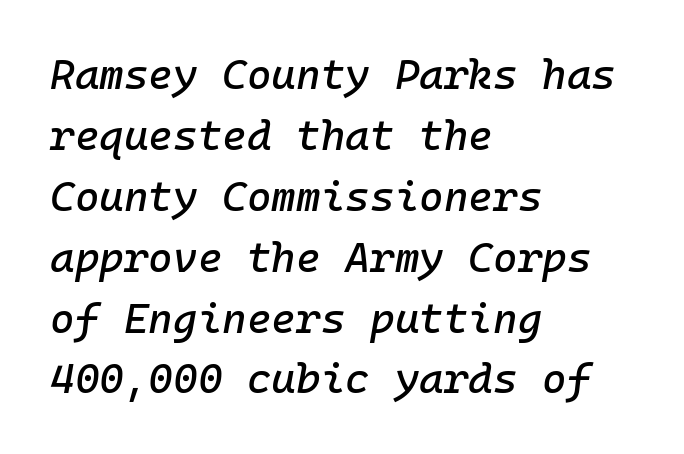
The passage shown stacks its lines at a standard gap. The letters march in equal steps, a hallmark of fixed-pitch type. If you drew a line through each stem, it would be angled. Only glyphs here, with clear space below each row.
